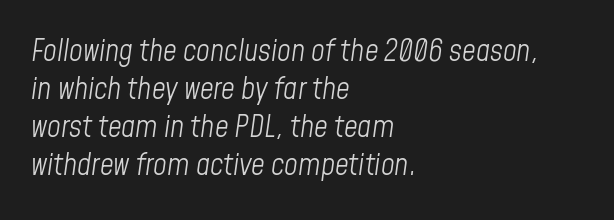
The image shows 30 px light, condensed type, italic (leaning right); set left-aligned, normal line spacing (1.27x), normal letter spacing, not underlined; low stroke contrast and a medium x-height.
